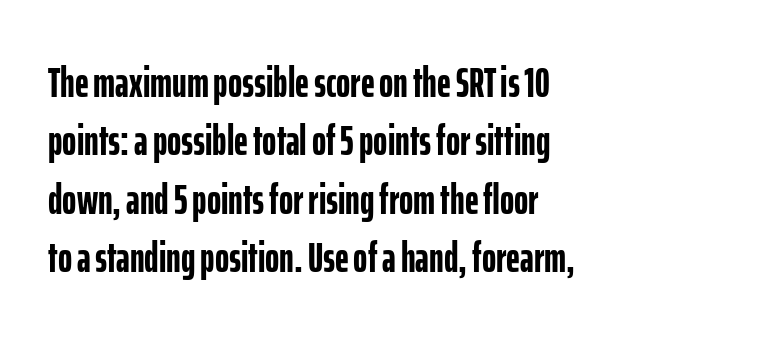
Q: Is the text bold? A: Yes.
Q: Is the text italic (slanted)? A: No, it is upright.
Q: Is the typeface a serif or a sans-serif typeface? A: Sans-serif.
Q: Is the text underlined? A: No.
Q: How is the paragraph aligned? A: Left-aligned.
Q: Is the spacing between letters normal or unusually wide? A: Normal.
Q: Is the spacing between lines tight, normal or loose? A: Normal.
Q: Width (condensed, normal, or wide)? A: Condensed.
Q: Stroke contrast? A: Low.
Q: x-height? A: Medium.
Q: Monospaced? A: No.
